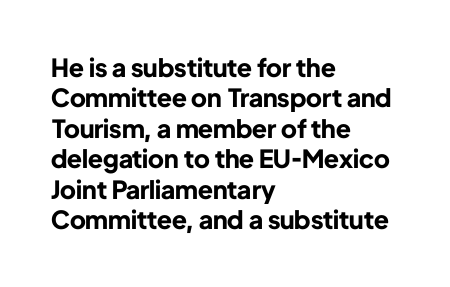
Each line starts at the same left margin while the right side varies. Words appear dense and cohesive because spacing is normal. What weight is shown? A full bold with thick strokes. Nope, not italic — everything's standing straight.
